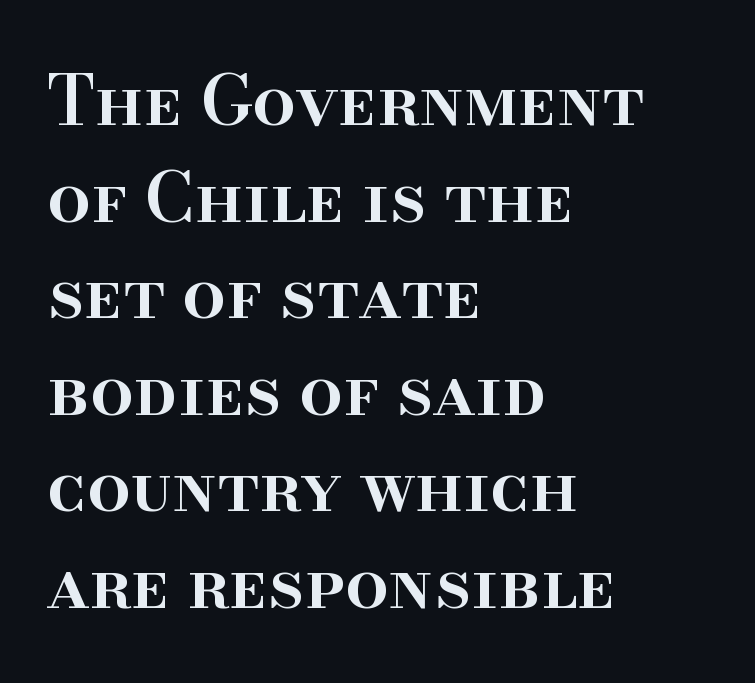
The image shows 69 px semibold serif type, upright; set left-aligned, normal line spacing (1.4x), normal letter spacing, not underlined; high stroke contrast and a small x-height.
